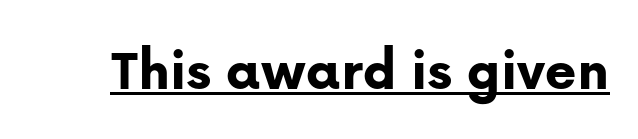
Q: Is the text bold? A: Yes.
Q: Is the text italic (slanted)? A: No, it is upright.
Q: Is the typeface a serif or a sans-serif typeface? A: Sans-serif.
Q: Is the text underlined? A: Yes.
Q: Is the spacing between letters normal or unusually wide? A: Normal.
Q: Width (condensed, normal, or wide)? A: Normal.
Q: Stroke contrast? A: Low.
Q: x-height? A: Medium.
Q: Monospaced? A: No.
